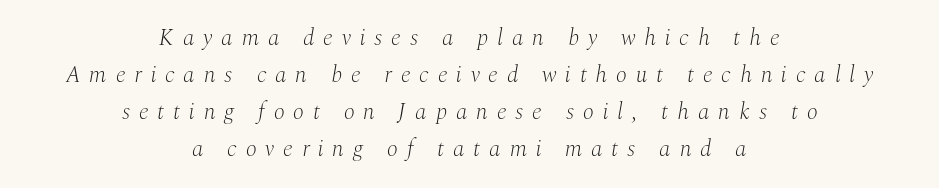
This sample uses an oblique cut, with every glyph tilted off the vertical. Glance below the letters and you will spot only blank space. Leftover space on each line is divided equally before and after the words. Each stroke keeps to a modest, everyday thickness or less. The lines sit at an ordinary, default distance from one another. The horizontal fit of the characters is loose and conspicuously gappy.
